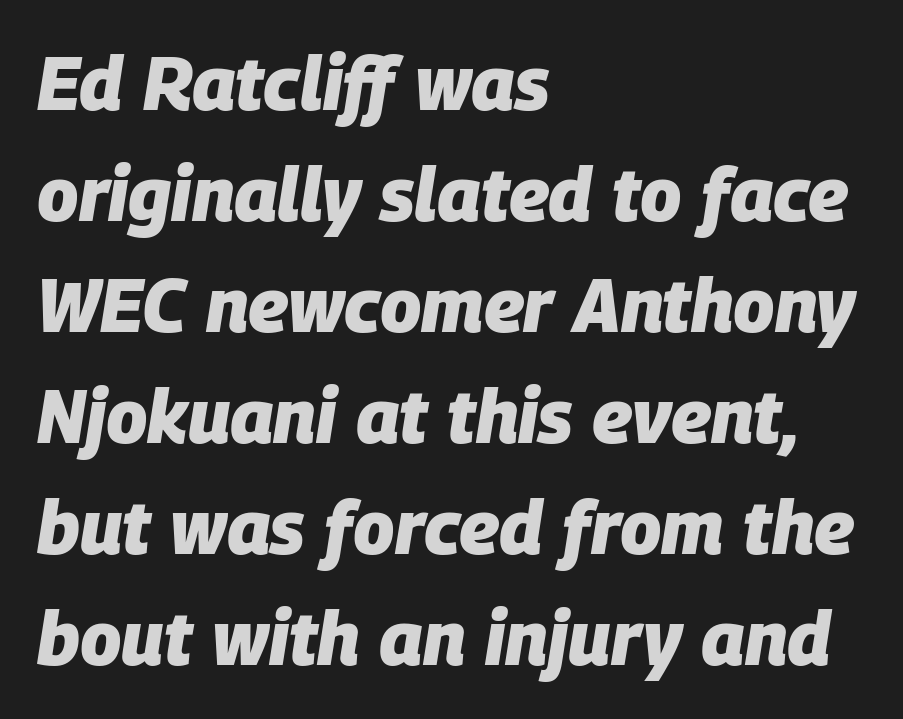
The image shows 75 px heavy type, italic (leaning right); set left-aligned, normal line spacing (1.48x), normal letter spacing, not underlined; low stroke contrast and a large x-height.
